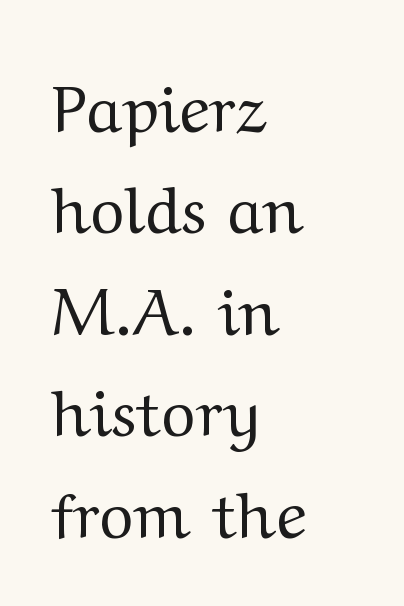
Stems here are at most as thick as an everyday book face. The passage shown stacks its lines at a standard gap. Left-aligned paragraph, ragged on the right. A typesetter would call this proportional, since set widths differ per character. Here the glyphs are tracked normally, forming tight word shapes. Underline: absent.
